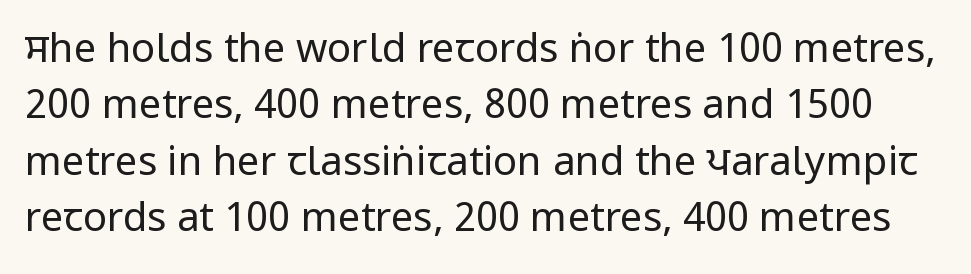
{"serif": "no", "italic": "no", "bold": "no", "weight": "regular", "width": "condensed", "stroke_contrast": "low", "underline": "no", "line_spacing": "normal", "line_spacing_ratio": 1.41, "letter_spacing": "normal", "letter_spacing_em": 0.0, "glyph_px": 40}
